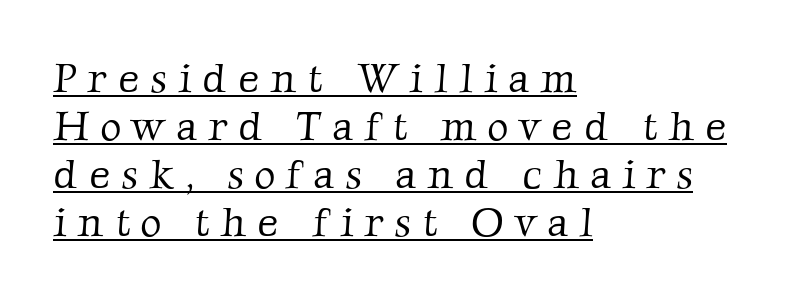
These lines stack with their left ends in a neat column. In terms of letterform style, serifs are clearly present. Is the letter spacing exaggerated? Yes — the characters are pushed far apart. Think of a printed novel: that variable character pitch is what you see here. Underline: present. The font sits on the lighter half of the weight spectrum, regular included.
